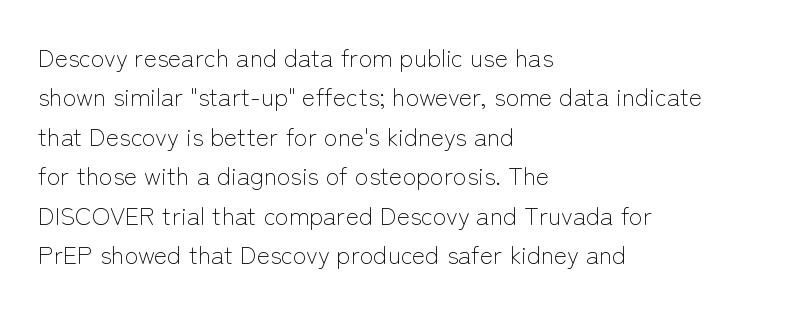
This block has exactly the height ordinary leading produces. Heft: none added — not bold. The face used here is rendered with its standard letterfit. Horizontally, the lines are justified to the leading edge only.
